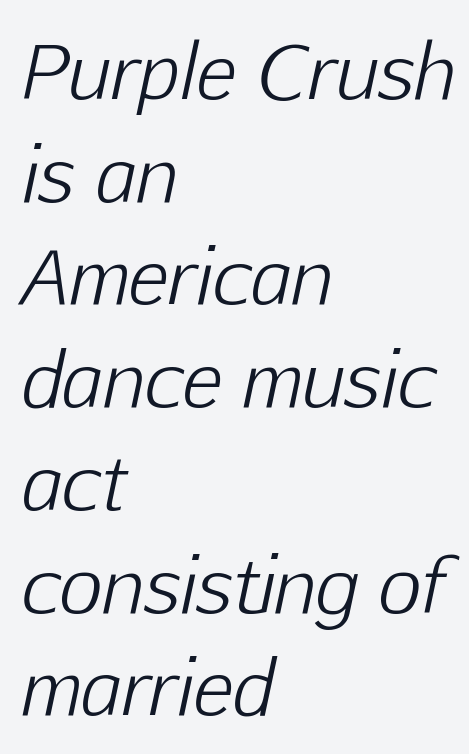
{"italic": "yes", "lean": "right", "slant_degrees": 12, "bold": "no", "weight": "light", "width": "normal", "stroke_contrast": "low", "x_height": "medium", "monospaced": "no", "underline": "no", "align": "left", "line_spacing": "normal", "line_spacing_ratio": 1.37, "letter_spacing": "normal", "letter_spacing_em": 0.0, "glyph_px": 75}
